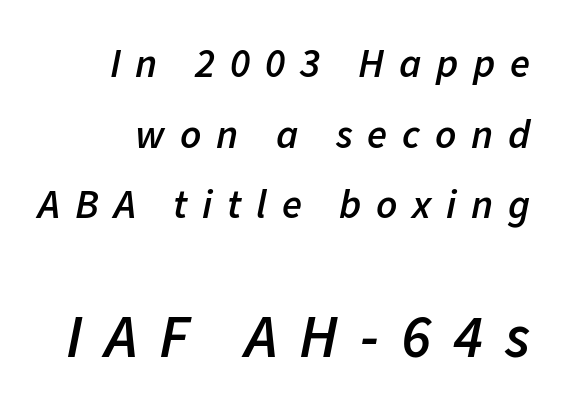
{"italic": "yes", "lean": "right", "slant_degrees": 11, "bold": "semi", "weight": "semibold", "width": "normal", "stroke_contrast": "low", "x_height": "medium", "monospaced": "no", "underline": "no", "line_spacing_ratio": 1.72, "letter_spacing": "wide", "letter_spacing_em": 0.36, "larger_block": "second", "size_ratio": 1.49, "glyph_px": 61}
